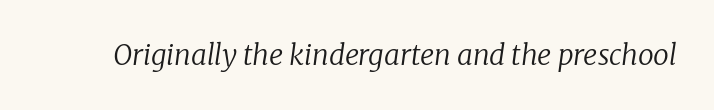
Looking at the ascenders, they clearly lean. Do the characters align in a grid? No, the font is proportional. Weight class: somewhere from thin through regular. The glyphs are unaccompanied by any horizontal stroke below them.
